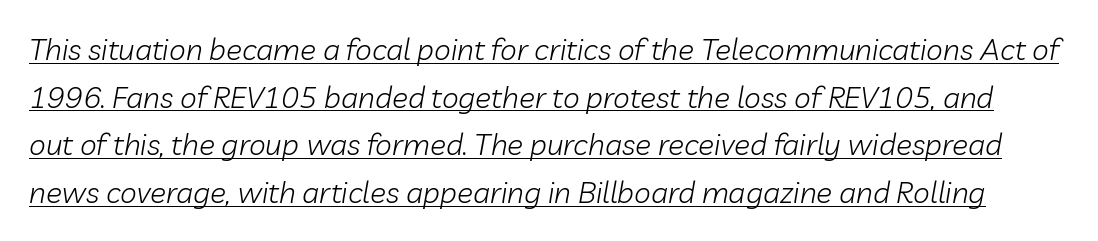
{"italic": "yes", "lean": "right", "slant_degrees": 10, "bold": "no", "weight": "light", "width": "normal", "stroke_contrast": "low", "x_height": "medium", "monospaced": "no", "underline": "yes", "line_spacing": "normal", "line_spacing_ratio": 1.59, "letter_spacing": "normal", "letter_spacing_em": 0.0, "glyph_px": 30}
